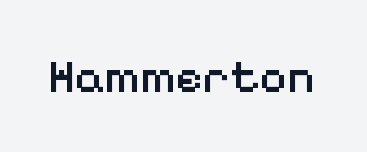
Q: Is the text bold? A: Semi-bold.
Q: Is the text italic (slanted)? A: No, it is upright.
Q: Is the typeface a serif or a sans-serif typeface? A: Sans-serif.
Q: Is the text underlined? A: No.
Q: Is the spacing between letters normal or unusually wide? A: Normal.
Q: Width (condensed, normal, or wide)? A: Normal.
Q: Stroke contrast? A: Low.
Q: x-height? A: Medium.
Q: Monospaced? A: No.
